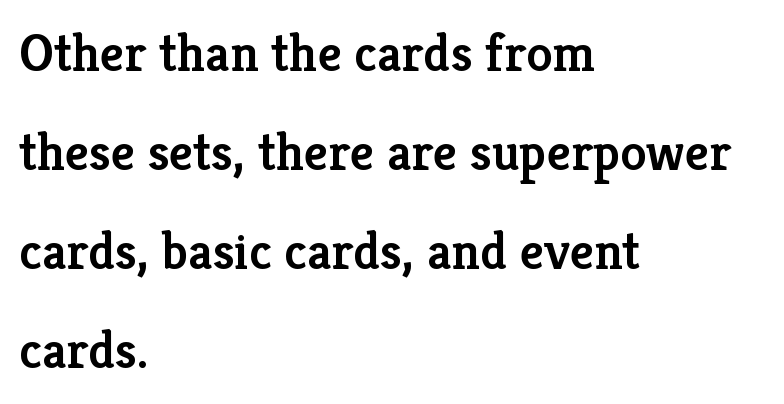
The image shows 53 px semibold serif type, upright; set left-aligned, line spacing 1.87x, normal letter spacing, not underlined; low stroke contrast and a medium x-height.
